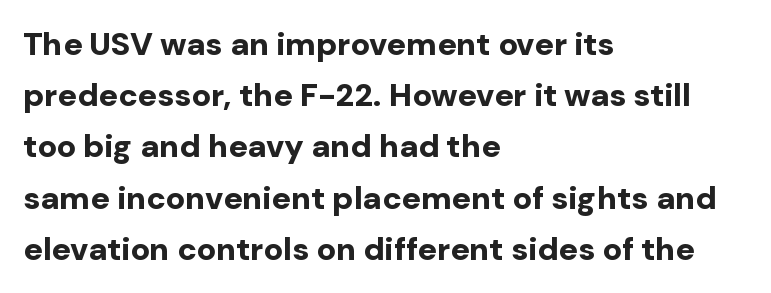
You could not count columns in this text — the font is proportionally spaced. The paragraph shown leans on its left margin. Only glyphs here, with clear space below each row. Is the letter spacing exaggerated? No — it looks like the ordinary default. Students, this is bold: see how much ink each stroke carries. Are there feet on the stems? There aren't — it's a sans.
